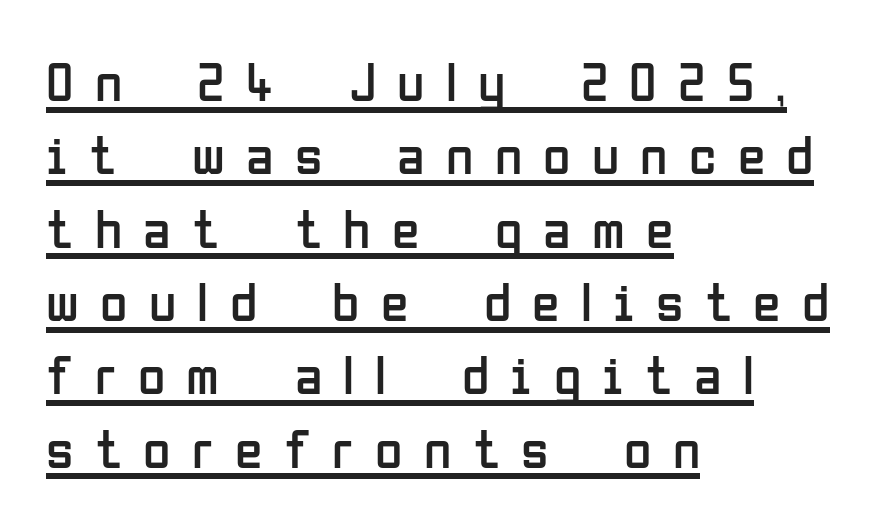
Q: Is the text bold? A: No.
Q: Is the text italic (slanted)? A: No, it is upright.
Q: Is the typeface a serif or a sans-serif typeface? A: Sans-serif.
Q: Is the text underlined? A: Yes.
Q: How is the paragraph aligned? A: Left-aligned.
Q: Is the spacing between letters normal or unusually wide? A: Unusually wide.
Q: Is the spacing between lines tight, normal or loose? A: Normal.
Q: Width (condensed, normal, or wide)? A: Condensed.
Q: Stroke contrast? A: Low.
Q: x-height? A: Medium.
Q: Monospaced? A: No.
